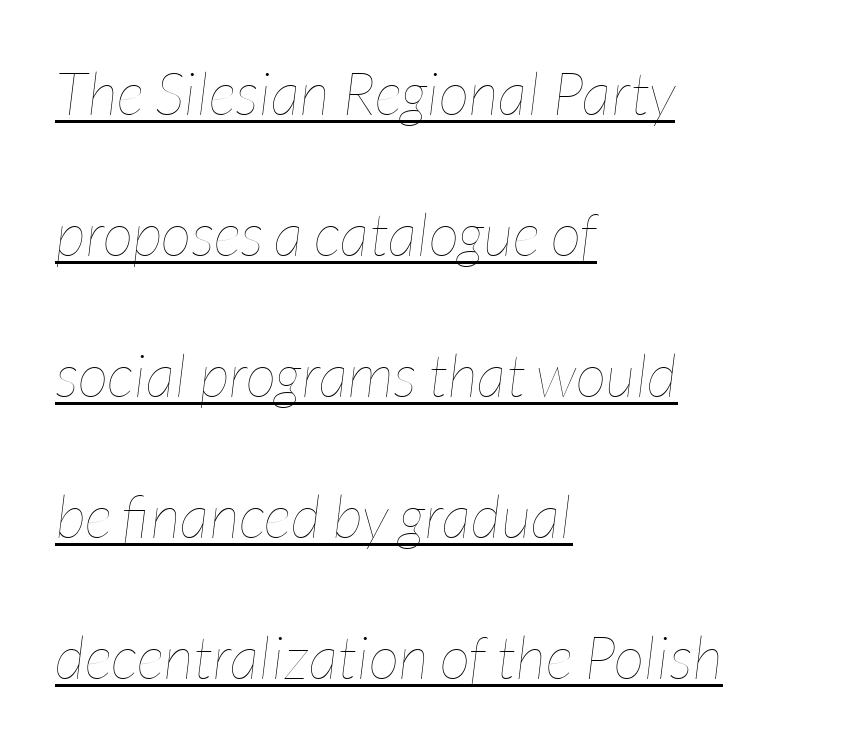
The image shows 60 px thin, condensed type, italic (leaning right); set left-aligned, loose line spacing (2.35x), normal letter spacing, underlined; low stroke contrast and a medium x-height.
